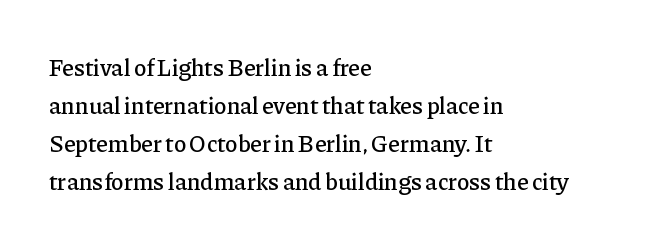
The image shows 24 px text type, upright; set left-aligned, normal line spacing (1.59x), normal letter spacing, not underlined.
